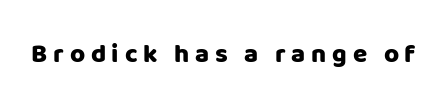
The image shows 26 px bold type, upright; set unusually wide letter spacing (+0.22 em), not underlined.
